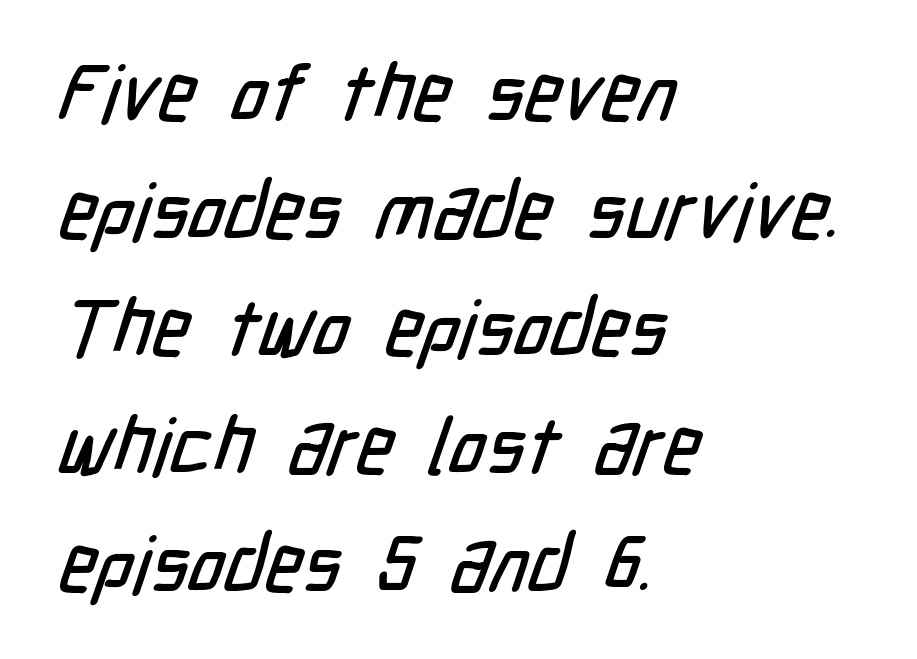
{"serif": "no", "width": "condensed", "stroke_contrast": "low", "x_height": "medium", "monospaced": "no", "underline": "no", "align": "left", "line_spacing": "normal", "line_spacing_ratio": 1.49, "letter_spacing": "normal", "letter_spacing_em": 0.0, "glyph_px": 79}
